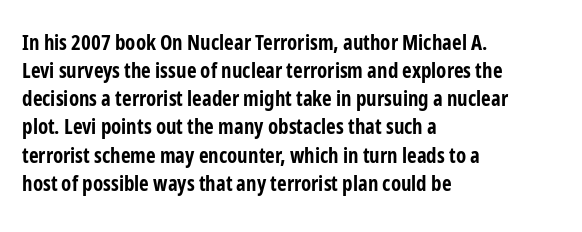
Q: Is the text bold? A: Yes.
Q: Is the text italic (slanted)? A: No, it is upright.
Q: Is the text underlined? A: No.
Q: How is the paragraph aligned? A: Left-aligned.
Q: Is the spacing between letters normal or unusually wide? A: Normal.
Q: Is the spacing between lines tight, normal or loose? A: Normal.
